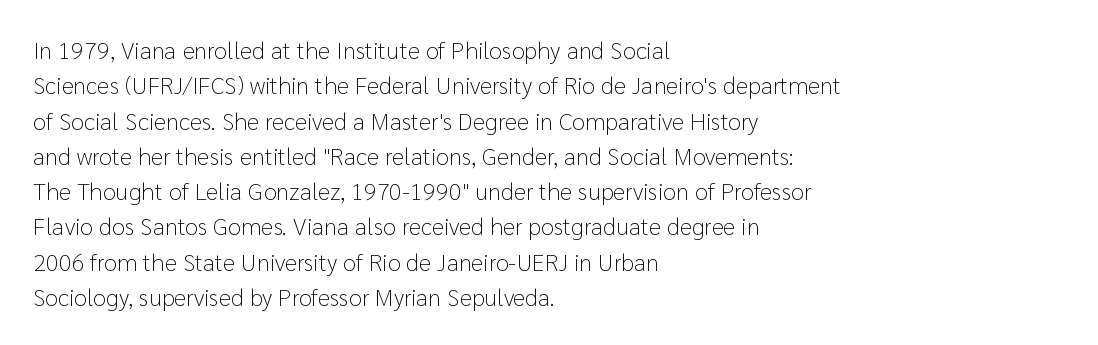
Tracking value appears to be zero — textbook default spacing. Posture: straight, roman, zero tilt. Leftover space on each line is placed entirely after the last word. This is not heavy type; no bold has been used.
